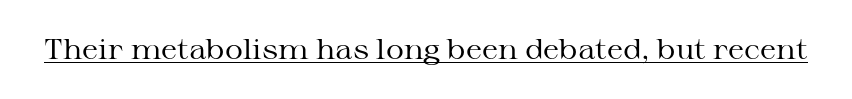
Heaviness? Minimal to ordinary, like unemphasized prose. These lines are composed in type with serifs. These lines are rendered in a variable-pitch font. Ascenders rise straight up at ninety degrees. Descenders here cross a horizontal rule under the line. How are the letters spaced? Ordinarily, with no added tracking.
